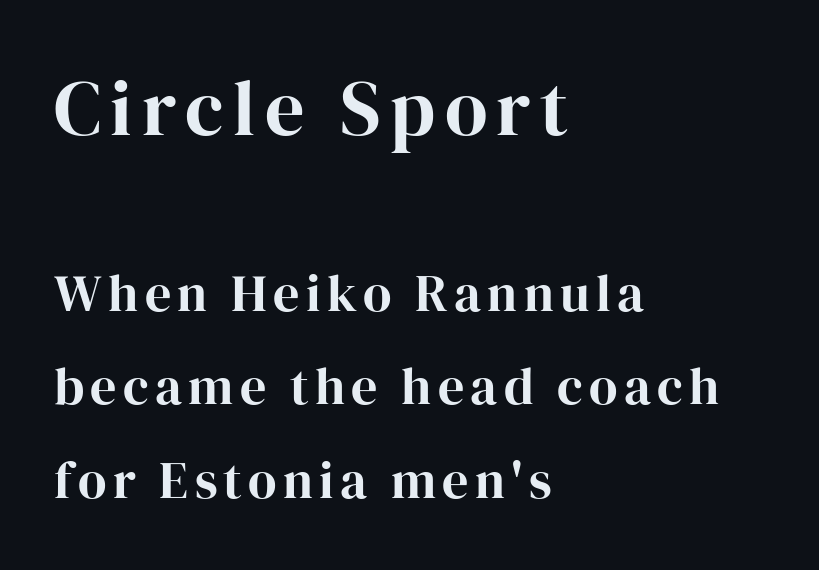
Q: Is the text italic (slanted)? A: No, it is upright.
Q: Is the typeface a serif or a sans-serif typeface? A: Serif.
Q: Is the text underlined? A: No.
Q: How is the paragraph aligned? A: Left-aligned.
Q: Which block of text is set in a larger size, the first (top) or the second (bottom)? A: The first (top) one.
Q: Width (condensed, normal, or wide)? A: Normal.
Q: Stroke contrast? A: High.
Q: x-height? A: Medium.
Q: Monospaced? A: No.
